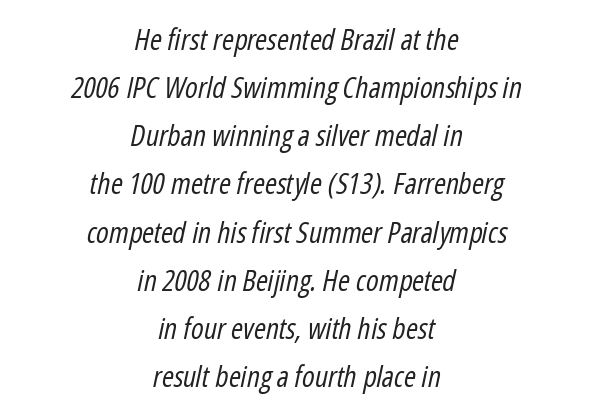
Reading down the block, each line starts at a different indent, mirrored at its end. Lines of text with bare space underneath. The characters are drawn with everyday or finer stroke widths. Emphasis-style slanted type is in use.
